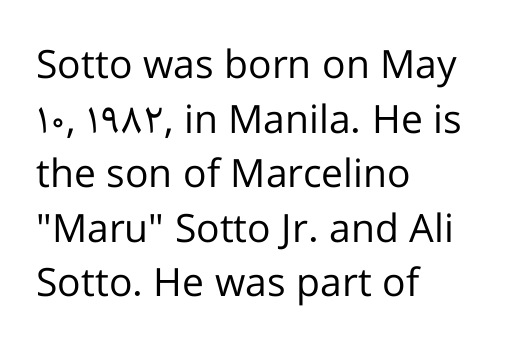
The image shows 39 px regular-weight sans-serif type, upright; set left-aligned, normal line spacing (1.4x), normal letter spacing, not underlined; low stroke contrast and a medium x-height.
